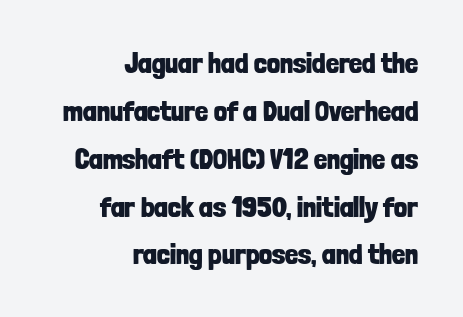
Q: Is the text bold? A: Yes.
Q: Is the text italic (slanted)? A: No, it is upright.
Q: Is the typeface a serif or a sans-serif typeface? A: Sans-serif.
Q: Is the text underlined? A: No.
Q: How is the paragraph aligned? A: Right-aligned.
Q: Is the spacing between letters normal or unusually wide? A: Normal.
Q: Is the spacing between lines tight, normal or loose? A: Normal.
Q: Width (condensed, normal, or wide)? A: Condensed.
Q: Stroke contrast? A: Low.
Q: x-height? A: Medium.
Q: Monospaced? A: No.
